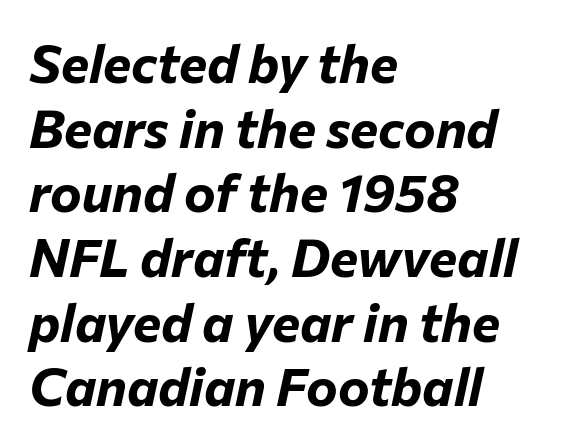
The letters are bold, with thick, heavy strokes. Where is the straight margin? On the left. The specimen omits any rule beneath the text block's lines. Each word holds together tightly as a unit, with standard inter-letter gaps. In terms of posture, this sample is oblique.
